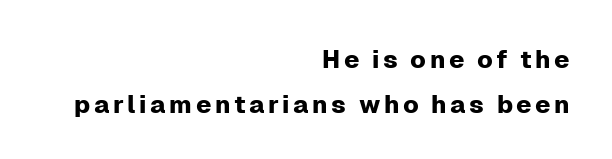
{"italic": "no", "underline": "no", "align": "right", "line_spacing_ratio": 1.8, "glyph_px": 25}
